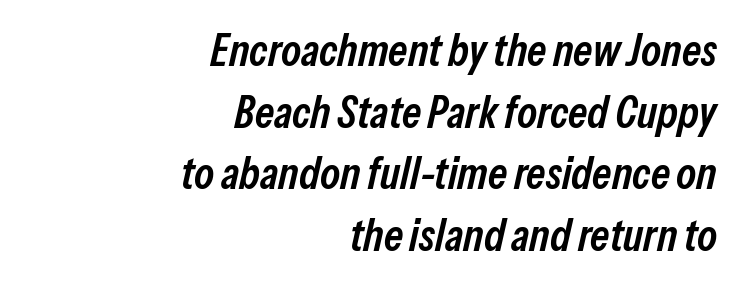
The image shows 45 px semibold, condensed type, italic (leaning right); set right-aligned, normal line spacing (1.37x), normal letter spacing, not underlined; low stroke contrast and a medium x-height.
